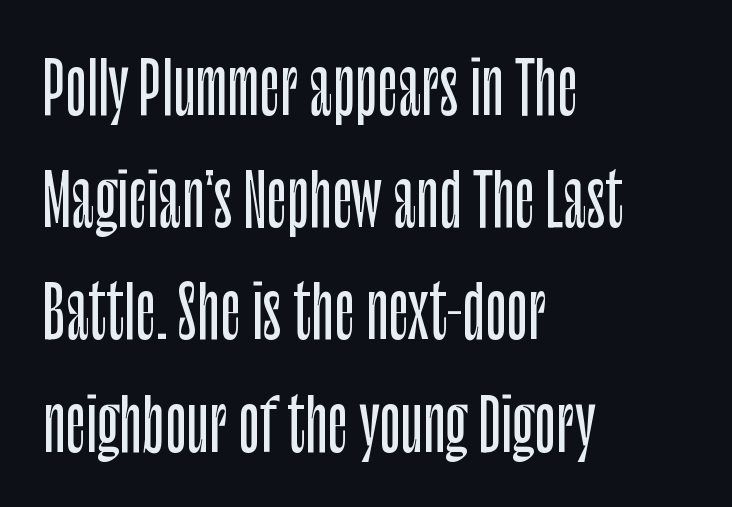
This sample uses an upright cut, with every glyph sitting square on the baseline. Glyph-to-glyph distance matches everyday printed text. Clear beneath every line of the passage. One glance says typical: line gaps are just what's usual. The letters advance in unequal steps, a hallmark of proportional type. In CSS terms this would be text-align: left.
